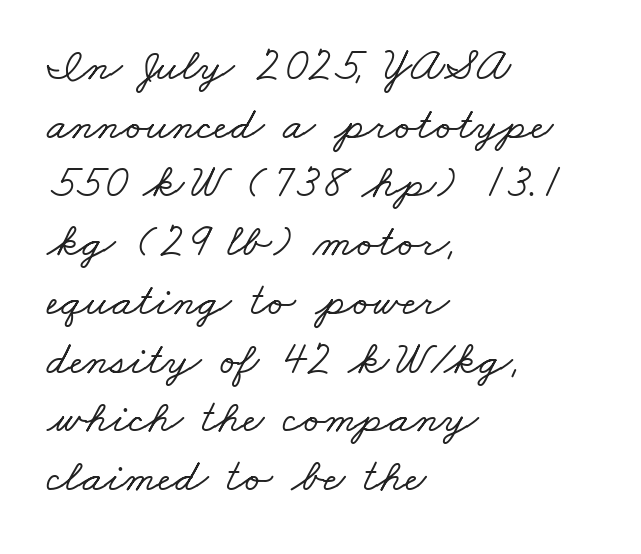
The image shows 47 px wide serif type; set left-aligned, normal line spacing (1.25x), normal letter spacing, not underlined; low stroke contrast and a small x-height.
